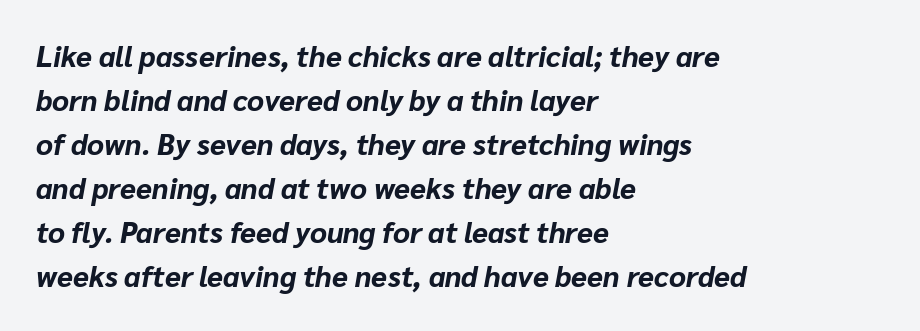
Default kerning and tracking; the words read as compact shapes. Line beginnings align vertically; line endings do not. The font's italic variant was chosen for this text. Descenders are the only things crossing below the line. Evenly set lines give the paragraph a standard silhouette.
